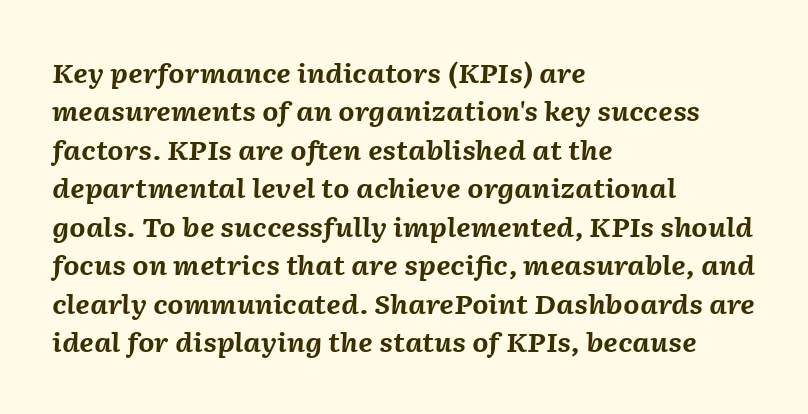
Line starts are locked; line ends wander. Plenty of ink on the page — the face is bold. Observe the lean: these are italic letterforms. A typesetter would call this leading conventional body-copy spacing. Underlining? Definitely not there. Does extra space separate the letters? No, they use regular spacing.
